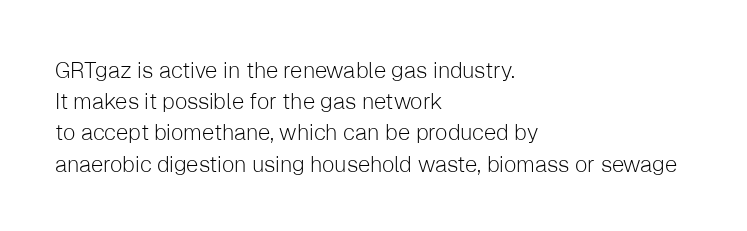
{"italic": "no", "bold": "no", "underline": "no", "align": "left", "line_spacing": "normal", "line_spacing_ratio": 1.42, "letter_spacing": "normal", "letter_spacing_em": 0.0, "glyph_px": 22}
